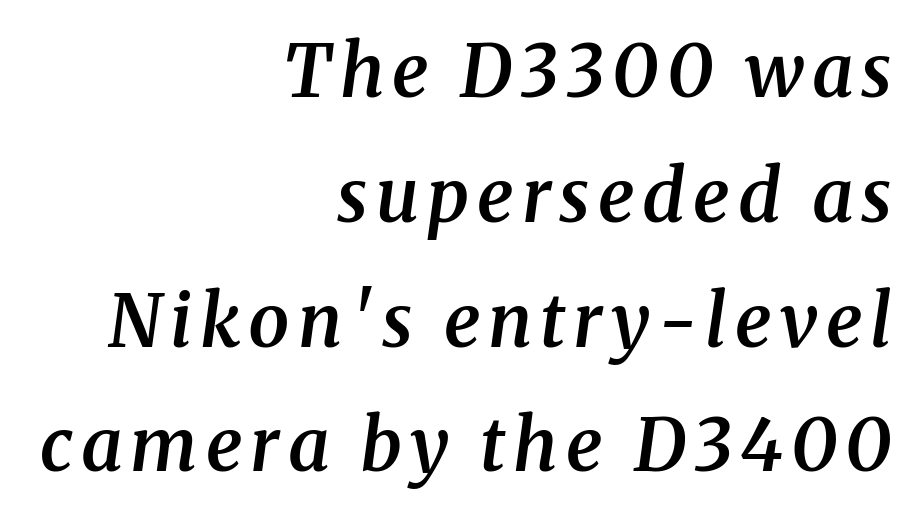
{"serif": "yes", "italic": "yes", "lean": "right", "slant_degrees": 8, "bold": "semi", "weight": "semibold", "width": "normal", "stroke_contrast": "medium", "x_height": "medium", "monospaced": "no", "underline": "no", "align": "right", "line_spacing_ratio": 1.71, "glyph_px": 73}
